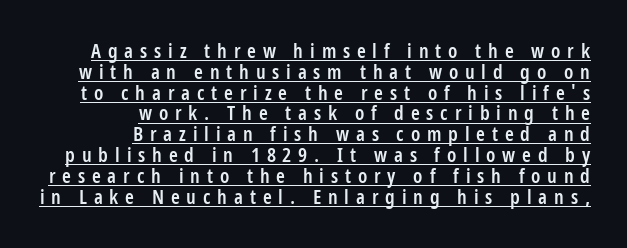
{"italic": "no", "bold": "semi", "underline": "yes", "align": "right", "line_spacing": "tight", "line_spacing_ratio": 1.04, "letter_spacing": "wide", "letter_spacing_em": 0.34, "glyph_px": 20}
